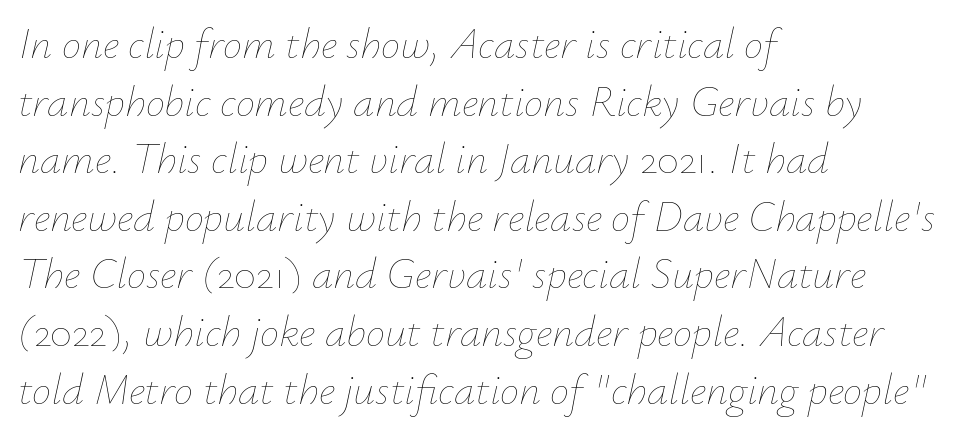
{"italic": "yes", "lean": "right", "slant_degrees": 12, "bold": "no", "weight": "thin", "width": "normal", "stroke_contrast": "low", "x_height": "small", "monospaced": "no", "underline": "no", "align": "left", "line_spacing": "normal", "line_spacing_ratio": 1.34, "letter_spacing": "normal", "letter_spacing_em": 0.0, "glyph_px": 43}
